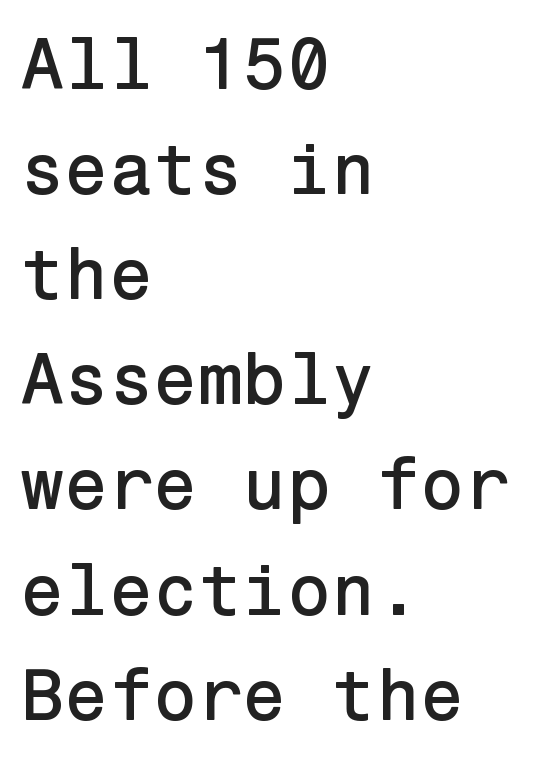
{"serif": "no", "italic": "no", "width": "normal", "stroke_contrast": "low", "x_height": "medium", "underline": "no", "align": "left", "line_spacing": "normal", "line_spacing_ratio": 1.46, "letter_spacing": "normal", "letter_spacing_em": 0.0, "glyph_px": 72}
